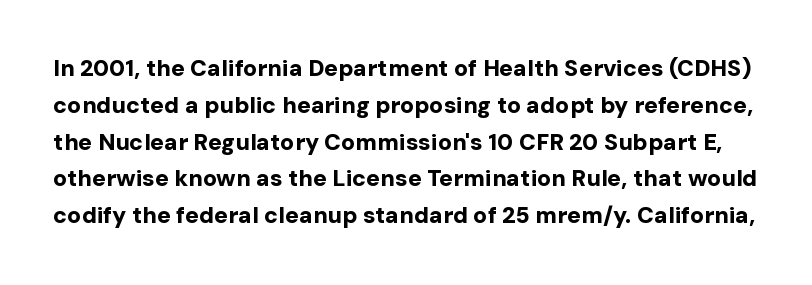
The image shows 23 px bold type, upright; set normal line spacing (1.6x), normal letter spacing, not underlined.
